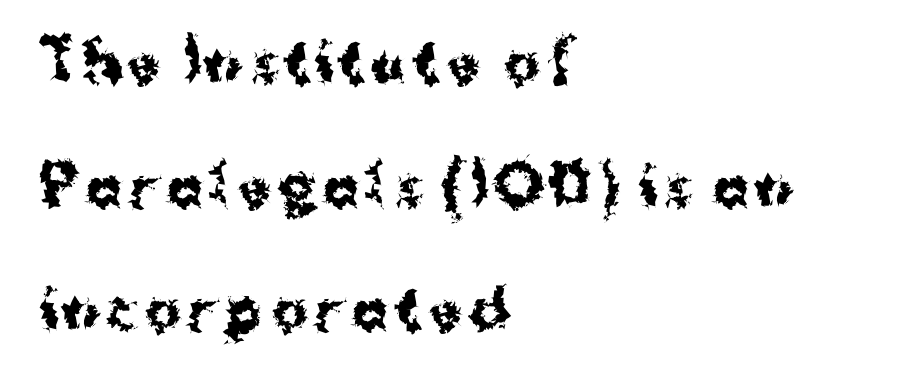
{"serif": "no", "italic": "no", "bold": "yes", "weight": "bold", "width": "normal", "stroke_contrast": "medium", "x_height": "medium", "monospaced": "no", "underline": "no", "align": "left", "line_spacing": "loose", "line_spacing_ratio": 2.29, "glyph_px": 54}
